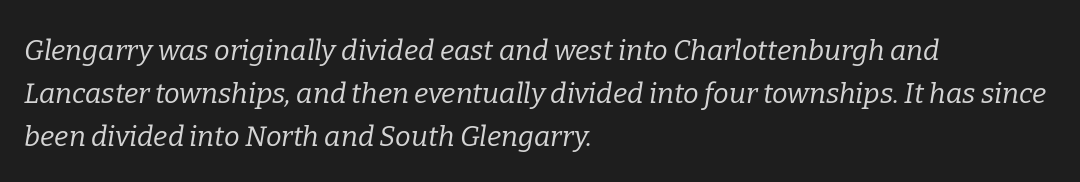
{"serif": "yes", "italic": "yes", "lean": "right", "slant_degrees": 9, "bold": "no", "weight": "regular", "width": "normal", "stroke_contrast": "low", "x_height": "medium", "monospaced": "no", "underline": "no", "align": "left", "line_spacing": "normal", "line_spacing_ratio": 1.54, "letter_spacing": "normal", "letter_spacing_em": 0.0, "glyph_px": 28}
